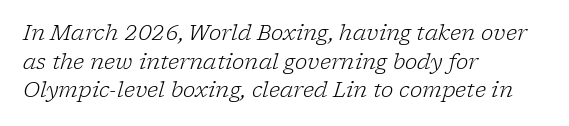
Q: Is the text bold? A: No.
Q: Is the text italic (slanted)? A: Yes, it leans right by about 17 degrees.
Q: Is the text underlined? A: No.
Q: How is the paragraph aligned? A: Left-aligned.
Q: Is the spacing between letters normal or unusually wide? A: Normal.
Q: Is the spacing between lines tight, normal or loose? A: Normal.
